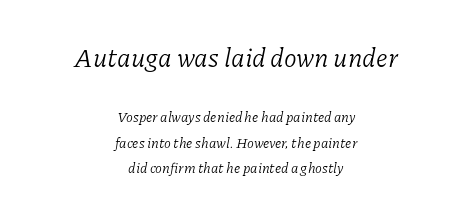
{"italic": "yes", "lean": "right", "slant_degrees": 11, "bold": "no", "underline": "no", "align": "center", "line_spacing_ratio": 1.82, "letter_spacing": "normal", "letter_spacing_em": 0.0, "larger_block": "first", "size_ratio": 1.86, "glyph_px": 26}
